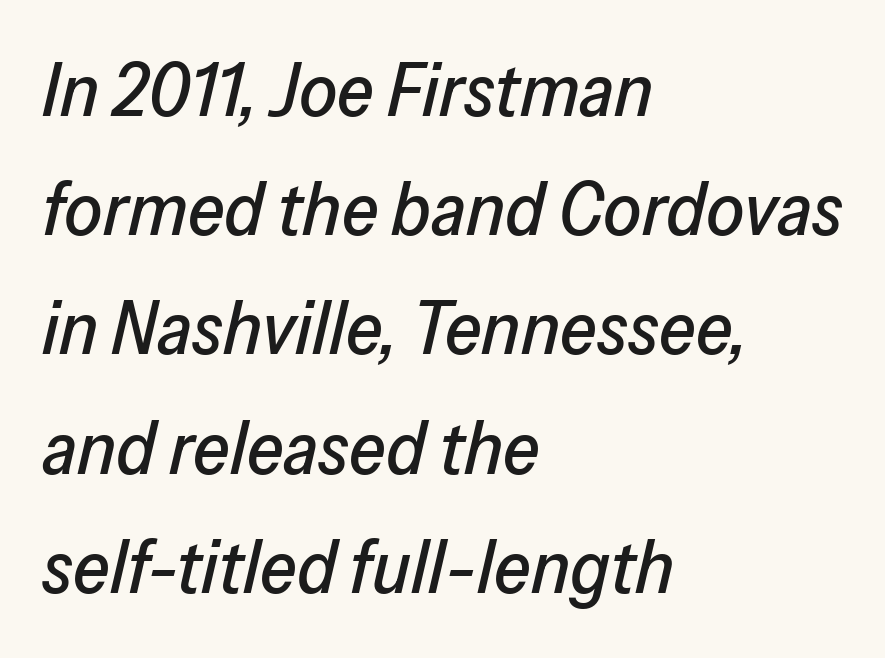
The axis of the letterforms is tilted away from vertical. The leading is moderate, giving the passage an even texture. Do the characters align in a grid? No, the font is proportional. The setting favours the left margin, as ordinary paragraphs usually do.
